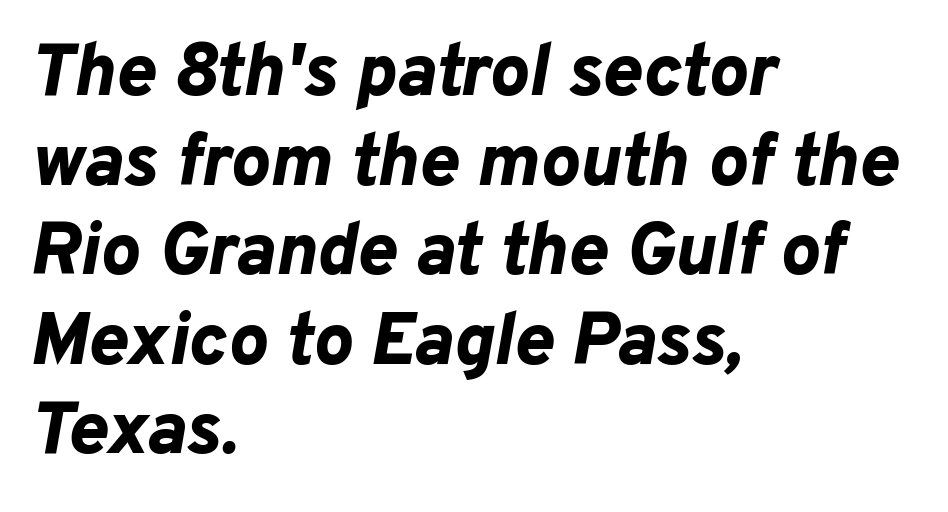
Q: Is the text bold? A: Yes.
Q: Is the text italic (slanted)? A: Yes, it leans right by about 10 degrees.
Q: Is the text underlined? A: No.
Q: How is the paragraph aligned? A: Left-aligned.
Q: Is the spacing between letters normal or unusually wide? A: Normal.
Q: Width (condensed, normal, or wide)? A: Normal.
Q: Stroke contrast? A: Low.
Q: x-height? A: Medium.
Q: Monospaced? A: No.
